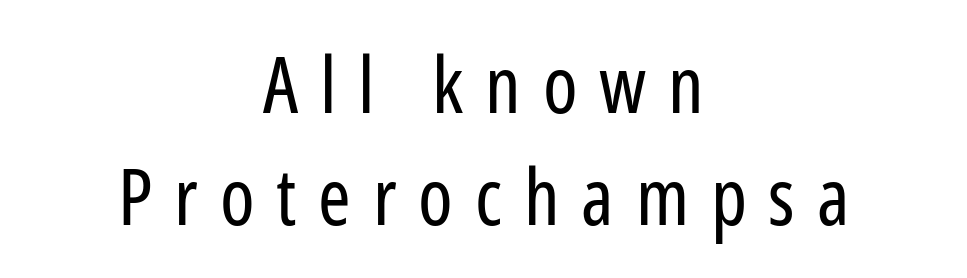
{"serif": "no", "italic": "no", "bold": "no", "weight": "regular", "width": "condensed", "stroke_contrast": "low", "x_height": "medium", "monospaced": "no", "underline": "no", "align": "center", "line_spacing": "normal", "line_spacing_ratio": 1.44, "letter_spacing": "wide", "letter_spacing_em": 0.28, "glyph_px": 78}
